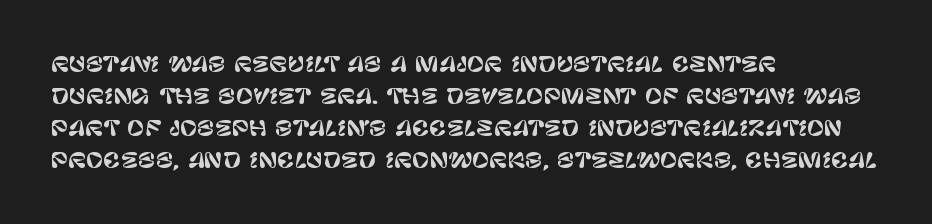
Q: Is the text italic (slanted)? A: Yes.
Q: Is the text underlined? A: No.
Q: How is the paragraph aligned? A: Left-aligned.
Q: Is the spacing between letters normal or unusually wide? A: Normal.
Q: Is the spacing between lines tight, normal or loose? A: Normal.
